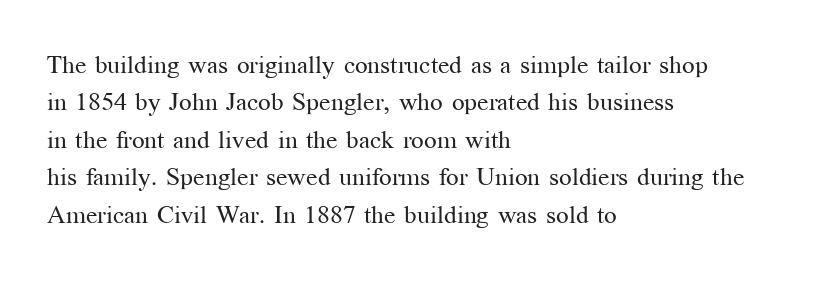
{"italic": "no", "bold": "no", "underline": "no", "align": "left", "line_spacing": "normal", "line_spacing_ratio": 1.5, "letter_spacing": "normal", "letter_spacing_em": 0.0, "glyph_px": 25}
